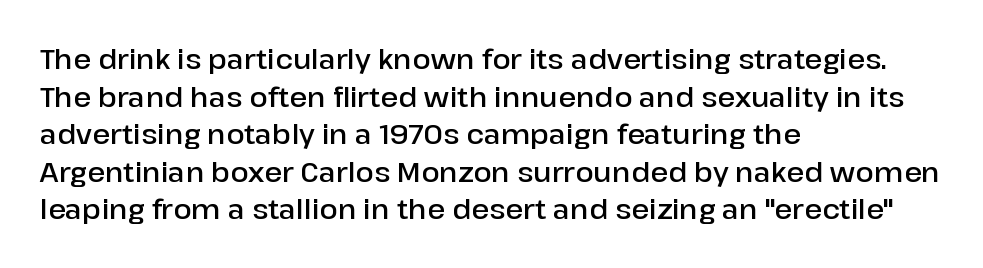
The image shows 27 px text type, upright; set left-aligned, normal line spacing (1.39x), normal letter spacing, not underlined.
